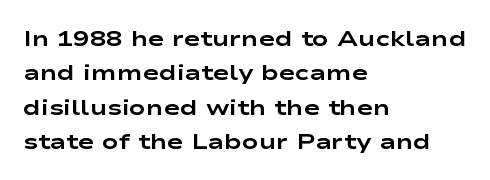
The image shows 22 px bold type, upright; set left-aligned, normal line spacing (1.56x), normal letter spacing, not underlined.
